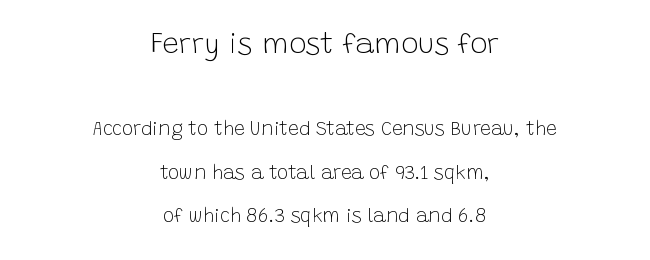
These lines were composed using upright roman letters. Each letter keeps its own natural width here, so spacing adapts to shape. The letters sit at their default tracking, neither squeezed nor spread. In CSS terms this would be text-align: center.
